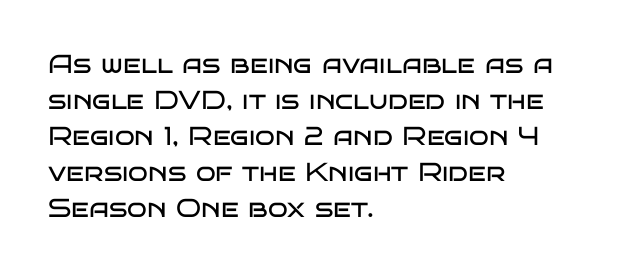
The image shows 26 px text type, upright; set left-aligned, normal line spacing (1.38x), normal letter spacing, not underlined.
